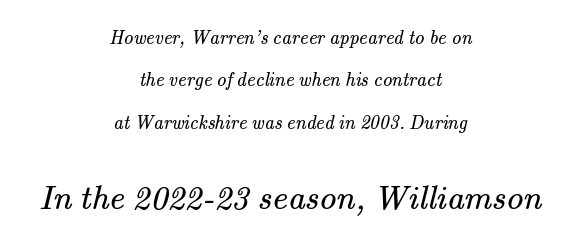
Q: Is the text bold? A: No.
Q: Is the typeface a serif or a sans-serif typeface? A: Serif.
Q: Is the text underlined? A: No.
Q: How is the paragraph aligned? A: Centered.
Q: Is the spacing between letters normal or unusually wide? A: Normal.
Q: Is the spacing between lines tight, normal or loose? A: Loose.
Q: Which block of text is set in a larger size, the first (top) or the second (bottom)? A: The second (bottom) one.
Q: Width (condensed, normal, or wide)? A: Normal.
Q: Stroke contrast? A: Medium.
Q: x-height? A: Small.
Q: Monospaced? A: No.
